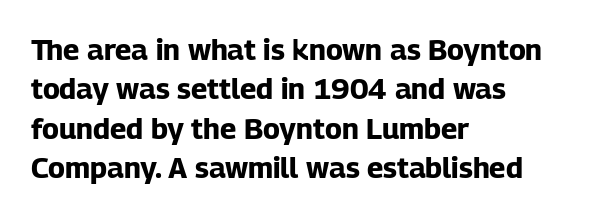
{"serif": "no", "italic": "no", "bold": "yes", "weight": "bold", "width": "normal", "stroke_contrast": "low", "x_height": "medium", "monospaced": "no", "underline": "no", "align": "left", "line_spacing": "normal", "line_spacing_ratio": 1.36, "letter_spacing": "normal", "letter_spacing_em": 0.0, "glyph_px": 29}
